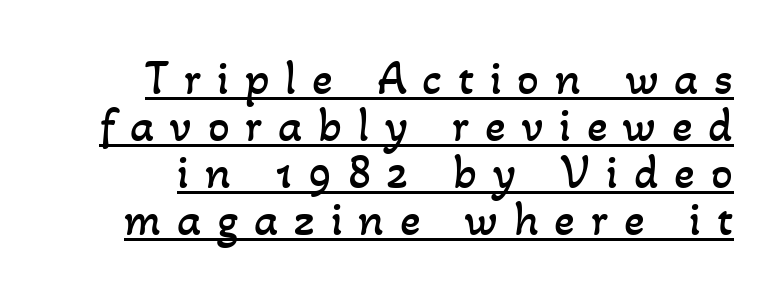
Bold? No — there's no thickening of the strokes. The face used here is proportionally spaced, like ordinary book or web type. The specimen includes a rule beneath the text block's lines. Inter-character spacing is expanded well beyond the font's built-in metrics. Baseline-to-baseline distance is barely more than the letter height.
